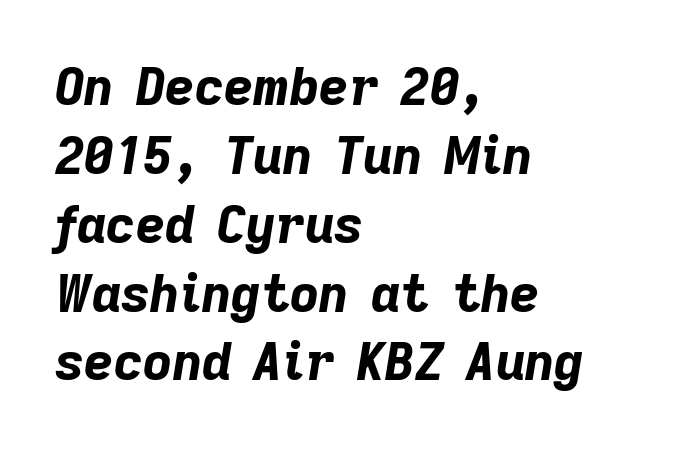
The compositor pushed each line to the left boundary. Stroke thickness is high; the sample reads as a true bold. Does the leading feel generous? No, just average. This sample uses an oblique cut, with every glyph tilted off the vertical. Has an underline been added? It has not. The face used here is proportionally spaced, like ordinary book or web type.
